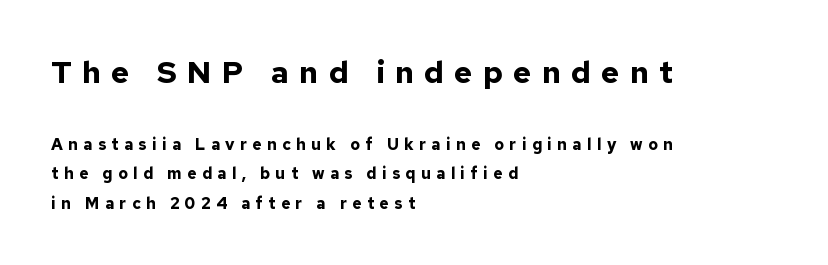
Q: Is the text bold? A: Yes.
Q: Is the text italic (slanted)? A: No, it is upright.
Q: Is the typeface a serif or a sans-serif typeface? A: Sans-serif.
Q: Is the text underlined? A: No.
Q: How is the paragraph aligned? A: Left-aligned.
Q: Is the spacing between letters normal or unusually wide? A: Unusually wide.
Q: Which block of text is set in a larger size, the first (top) or the second (bottom)? A: The first (top) one.
Q: Width (condensed, normal, or wide)? A: Normal.
Q: Stroke contrast? A: Low.
Q: x-height? A: Medium.
Q: Monospaced? A: No.
